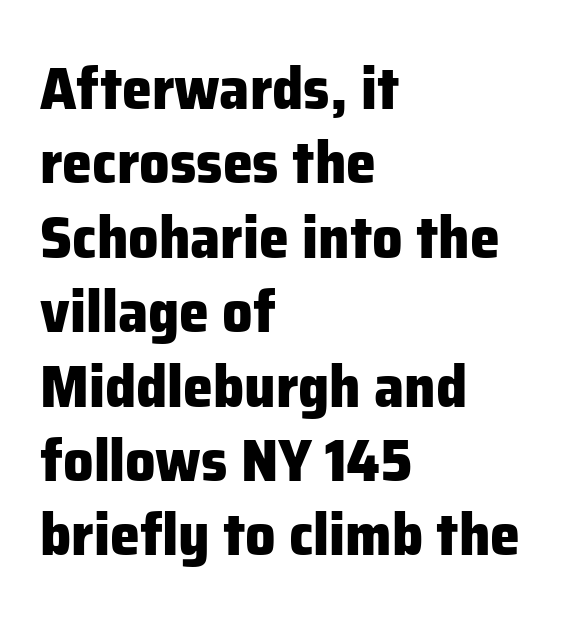
The image shows 60 px heavy sans-serif type, upright; set left-aligned, line spacing 1.24x, normal letter spacing, not underlined; low stroke contrast and a medium x-height.
